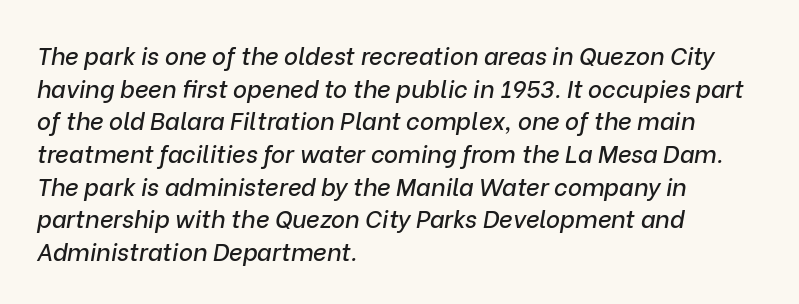
{"italic": "yes", "lean": "right", "slant_degrees": 9, "underline": "no", "align": "left", "line_spacing": "normal", "line_spacing_ratio": 1.36, "letter_spacing": "normal", "letter_spacing_em": 0.0, "glyph_px": 24}
